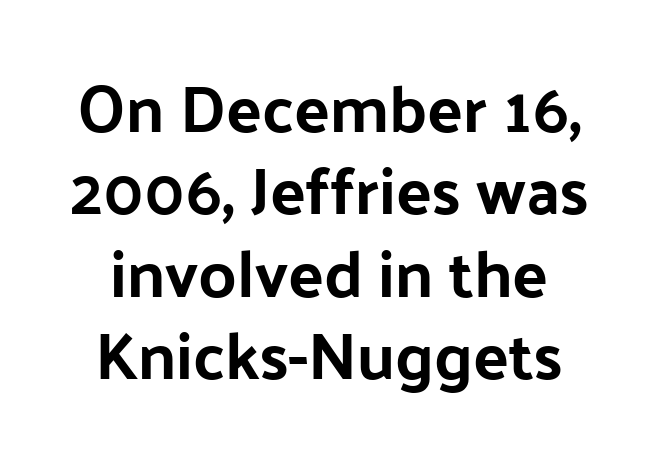
{"serif": "no", "italic": "no", "width": "normal", "stroke_contrast": "low", "x_height": "medium", "monospaced": "no", "underline": "no", "align": "center", "line_spacing": "normal", "line_spacing_ratio": 1.25, "letter_spacing": "normal", "letter_spacing_em": 0.0, "glyph_px": 66}
